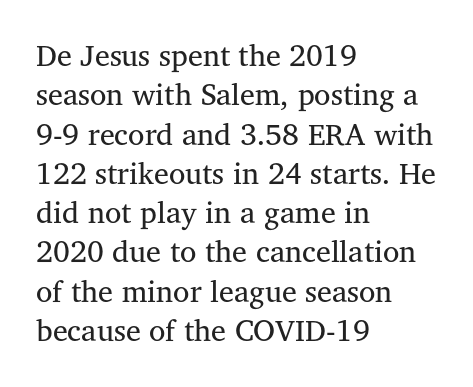
{"serif": "yes", "italic": "no", "bold": "no", "weight": "regular", "width": "normal", "stroke_contrast": "medium", "x_height": "medium", "monospaced": "no", "underline": "no", "align": "left", "line_spacing": "normal", "line_spacing_ratio": 1.31, "letter_spacing": "normal", "letter_spacing_em": 0.0, "glyph_px": 30}
